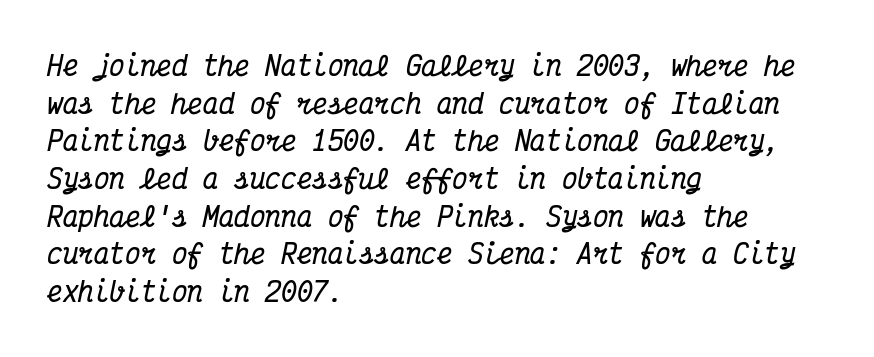
The image shows 26 px bold type, italic (leaning right); set left-aligned, normal line spacing (1.45x), normal letter spacing, not underlined.
